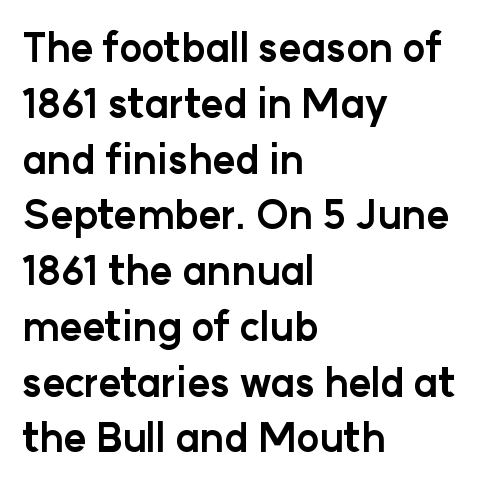
Upright lettering throughout. Reading down the block, your eye returns to a fixed left position each line. Compared with typical paragraphs, the rows here are spaced about the same. You could call the tracking neutral — neither tight nor loose. Has an underline been added? It has not.
